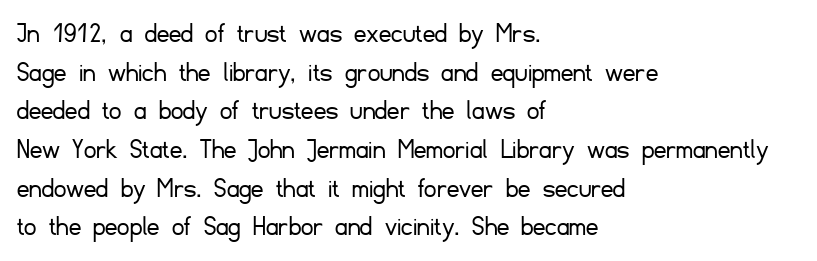
Words appear dense and cohesive because spacing is normal. Stroke terminals: plain, sans-serif. Caption: face not bold, strokes unweighted. Successive baselines arrive at the customary interval.
